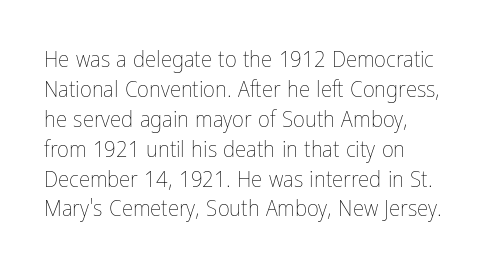
The image shows 23 px text type, upright; set left-aligned, normal line spacing (1.3x), normal letter spacing, not underlined.
